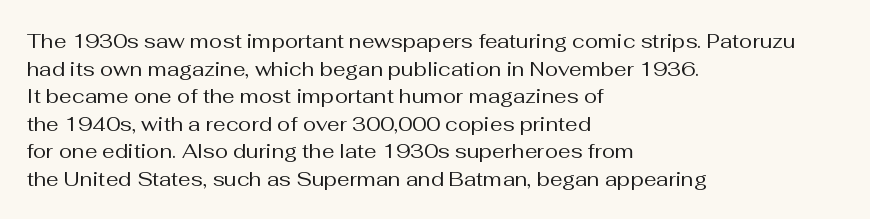
{"italic": "no", "bold": "no", "underline": "no", "align": "left", "line_spacing": "normal", "line_spacing_ratio": 1.38, "letter_spacing": "normal", "letter_spacing_em": 0.0, "glyph_px": 20}
